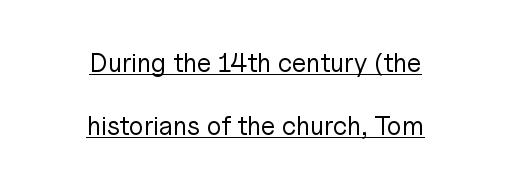
{"italic": "no", "bold": "no", "underline": "yes", "align": "center", "line_spacing": "loose", "line_spacing_ratio": 2.44, "letter_spacing": "normal", "letter_spacing_em": 0.0, "glyph_px": 26}
